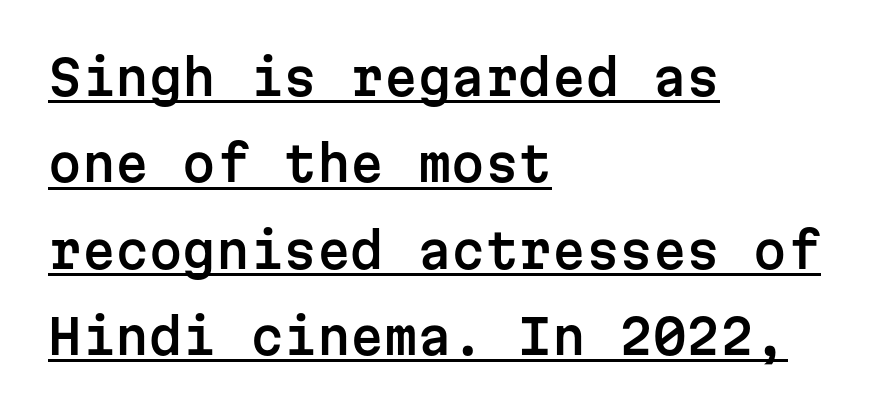
Q: Is the text italic (slanted)? A: No, it is upright.
Q: Is the typeface a serif or a sans-serif typeface? A: Sans-serif.
Q: Is the text underlined? A: Yes.
Q: How is the paragraph aligned? A: Left-aligned.
Q: Is the spacing between letters normal or unusually wide? A: Normal.
Q: Width (condensed, normal, or wide)? A: Normal.
Q: Stroke contrast? A: Low.
Q: x-height? A: Medium.
Q: Monospaced? A: Yes.
